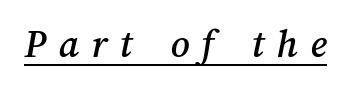
{"width": "normal", "stroke_contrast": "medium", "x_height": "medium", "monospaced": "no", "underline": "yes", "letter_spacing": "wide", "letter_spacing_em": 0.3, "glyph_px": 41}
